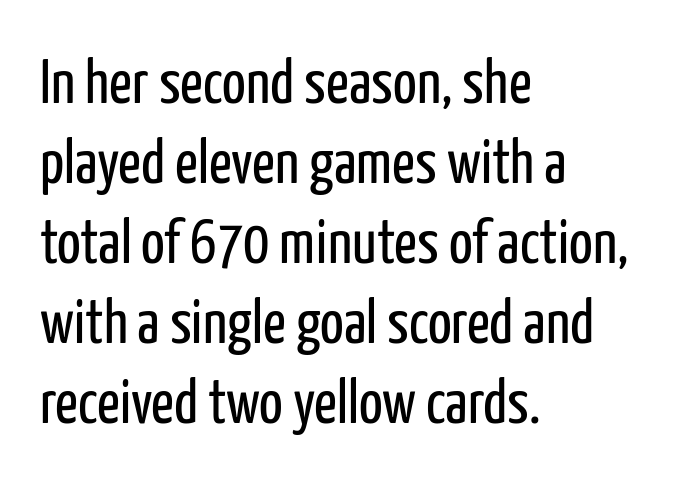
{"serif": "no", "italic": "no", "bold": "no", "weight": "regular", "width": "condensed", "stroke_contrast": "low", "x_height": "medium", "monospaced": "no", "underline": "no", "align": "left", "line_spacing": "normal", "line_spacing_ratio": 1.27, "letter_spacing": "normal", "letter_spacing_em": 0.0, "glyph_px": 63}
